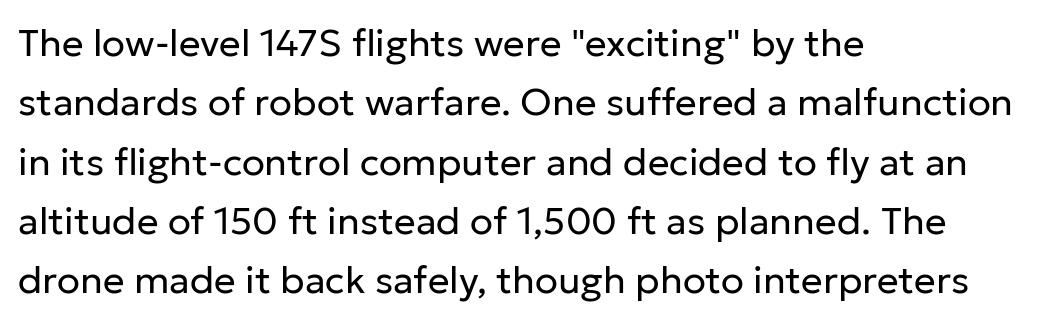
Q: Is the text bold? A: No.
Q: Is the text italic (slanted)? A: No, it is upright.
Q: Is the typeface a serif or a sans-serif typeface? A: Sans-serif.
Q: Is the text underlined? A: No.
Q: How is the paragraph aligned? A: Left-aligned.
Q: Is the spacing between letters normal or unusually wide? A: Normal.
Q: Is the spacing between lines tight, normal or loose? A: Normal.
Q: Width (condensed, normal, or wide)? A: Normal.
Q: Stroke contrast? A: Low.
Q: x-height? A: Medium.
Q: Monospaced? A: No.
